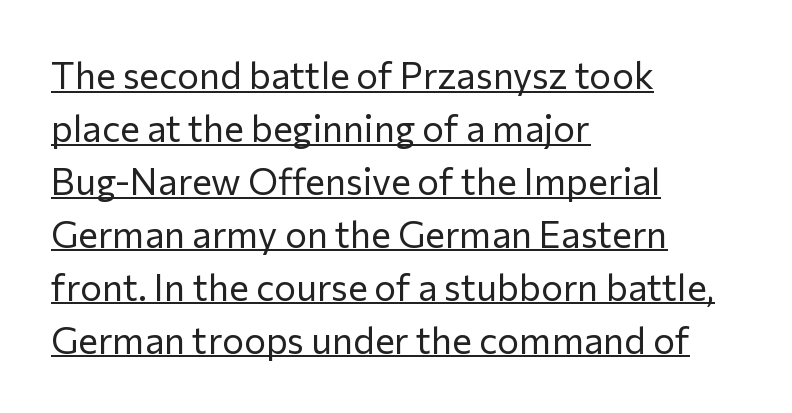
{"serif": "no", "italic": "no", "bold": "no", "weight": "regular", "width": "normal", "stroke_contrast": "low", "x_height": "medium", "monospaced": "no", "underline": "yes", "align": "left", "line_spacing": "normal", "line_spacing_ratio": 1.43, "letter_spacing": "normal", "letter_spacing_em": 0.0, "glyph_px": 37}
